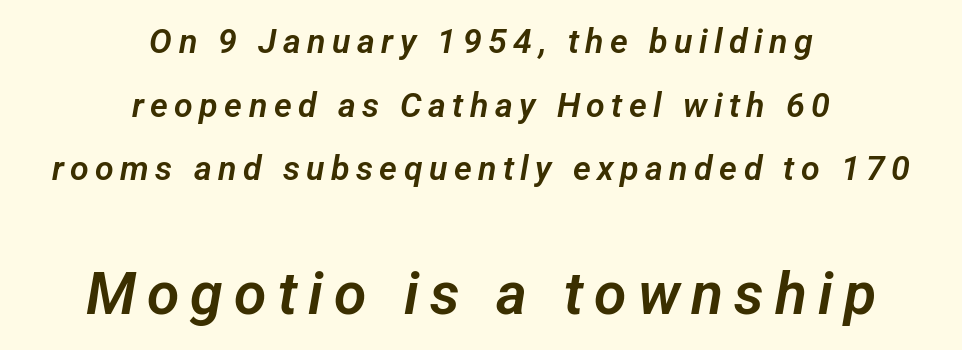
This sample is center-justified, so both line endings float freely. Small over large — that's the arrangement of the two blocks here. Note: no serifs on the glyphs. Here the designer chose a conventional face with non-uniform glyph widths.
